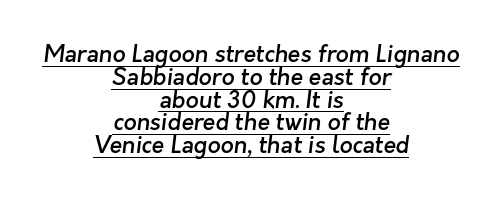
Observe the ordinary spacing: letters are neighbours, not strangers. The rendered words wear a rule along their underside. Closely set lines give the paragraph a compact silhouette. This rendering uses center alignment, leaving both contours irregular but symmetric. Stems and bowls a touch heavier than normal — semibold.
